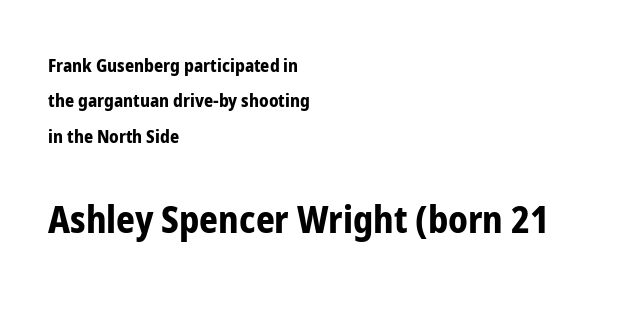
The image shows 37 px bold, condensed sans-serif type, upright; set left-aligned, loose line spacing (1.97x), normal letter spacing, not underlined; the second (bottom) block is 2.06x larger; low stroke contrast and a medium x-height.
